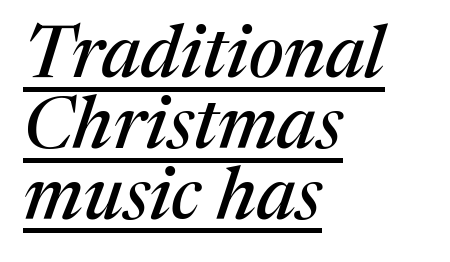
Q: Is the text italic (slanted)? A: Yes, it leans right by about 17 degrees.
Q: Is the typeface a serif or a sans-serif typeface? A: Serif.
Q: Is the text underlined? A: Yes.
Q: How is the paragraph aligned? A: Left-aligned.
Q: Is the spacing between letters normal or unusually wide? A: Normal.
Q: Is the spacing between lines tight, normal or loose? A: Tight.
Q: Width (condensed, normal, or wide)? A: Normal.
Q: Stroke contrast? A: Medium.
Q: x-height? A: Medium.
Q: Monospaced? A: No.
